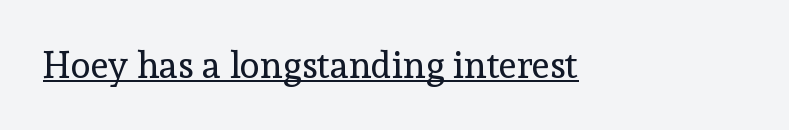
{"serif": "yes", "italic": "no", "bold": "no", "weight": "regular", "width": "normal", "x_height": "medium", "monospaced": "no", "underline": "yes", "letter_spacing": "normal", "letter_spacing_em": 0.0, "glyph_px": 37}
